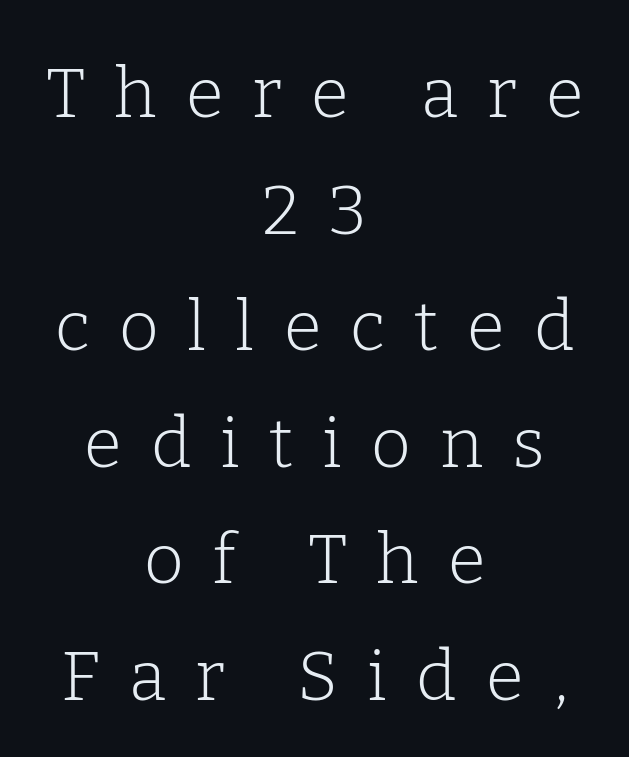
Q: Is the text bold? A: No.
Q: Is the text italic (slanted)? A: No, it is upright.
Q: Is the typeface a serif or a sans-serif typeface? A: Serif.
Q: Is the text underlined? A: No.
Q: How is the paragraph aligned? A: Centered.
Q: Is the spacing between letters normal or unusually wide? A: Unusually wide.
Q: Is the spacing between lines tight, normal or loose? A: Normal.
Q: Width (condensed, normal, or wide)? A: Normal.
Q: Stroke contrast? A: Low.
Q: x-height? A: Medium.
Q: Monospaced? A: No.
